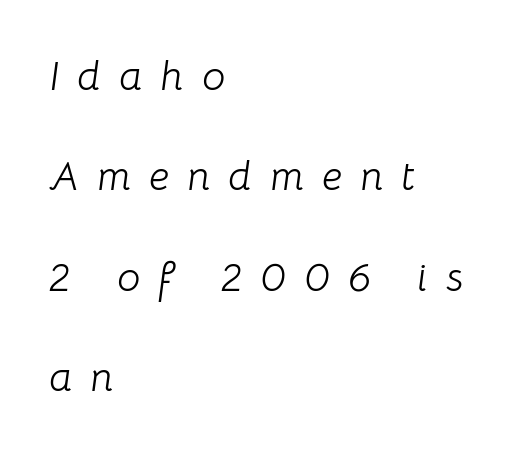
Q: Is the text bold? A: No.
Q: Is the text italic (slanted)? A: Yes, it leans right by about 8 degrees.
Q: Is the text underlined? A: No.
Q: How is the paragraph aligned? A: Left-aligned.
Q: Is the spacing between letters normal or unusually wide? A: Unusually wide.
Q: Is the spacing between lines tight, normal or loose? A: Loose.
Q: Width (condensed, normal, or wide)? A: Normal.
Q: Stroke contrast? A: Low.
Q: x-height? A: Medium.
Q: Monospaced? A: No.
